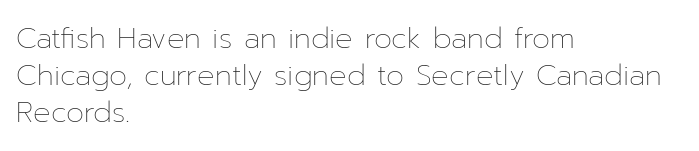
No chunkiness to these letters — they're not bold. Clear beneath every line of the passage. Successive baselines arrive at the customary interval. The face used here is rendered with its standard letterfit. Each line starts at the same left margin while the right side varies.
